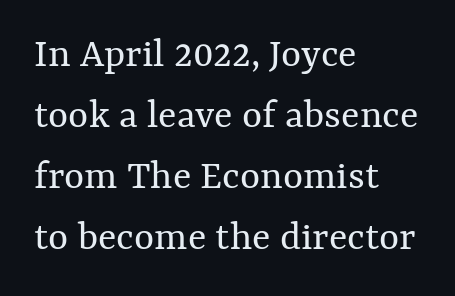
{"italic": "no", "bold": "no", "weight": "regular", "width": "normal", "stroke_contrast": "medium", "x_height": "medium", "monospaced": "no", "underline": "no", "align": "left", "line_spacing": "normal", "line_spacing_ratio": 1.42, "letter_spacing": "normal", "letter_spacing_em": 0.0, "glyph_px": 43}
